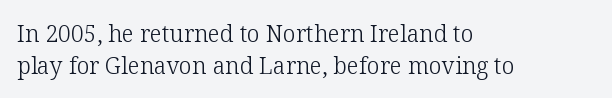
{"italic": "no", "bold": "no", "underline": "no", "align": "left", "line_spacing": "normal", "line_spacing_ratio": 1.37, "letter_spacing": "normal", "letter_spacing_em": 0.0, "glyph_px": 23}
